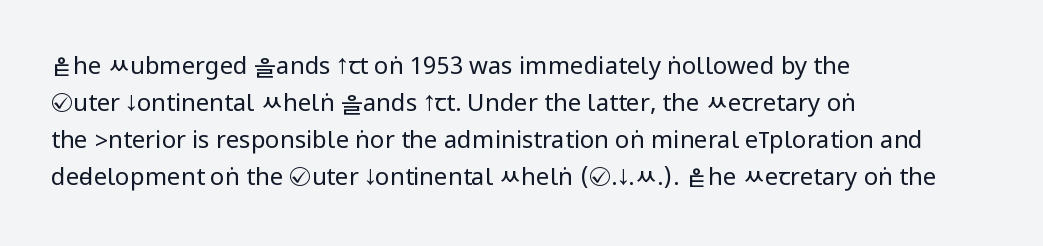
Q: Is the text bold? A: No.
Q: Is the text italic (slanted)? A: No, it is upright.
Q: Is the text underlined? A: No.
Q: How is the paragraph aligned? A: Left-aligned.
Q: Is the spacing between letters normal or unusually wide? A: Normal.
Q: Is the spacing between lines tight, normal or loose? A: Normal.
